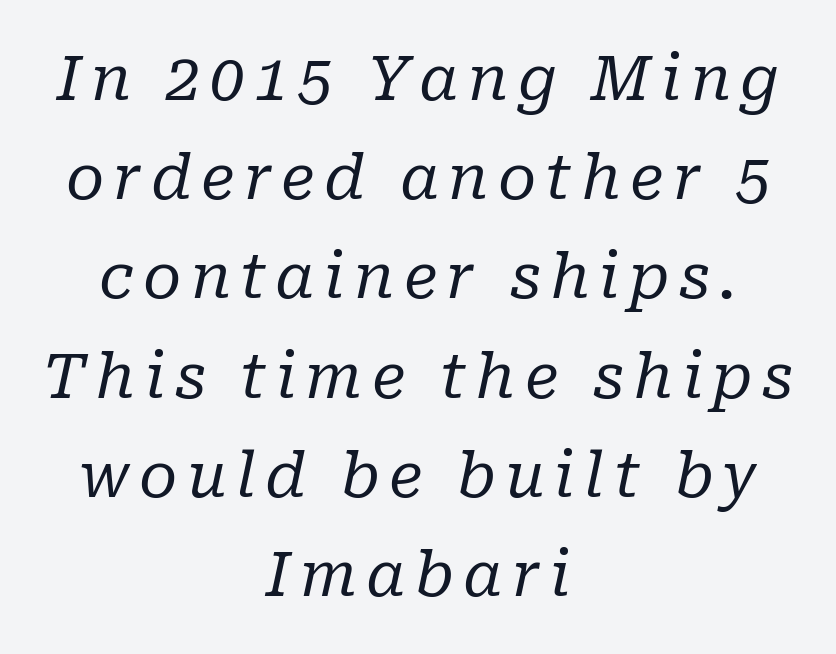
Q: Is the text bold? A: No.
Q: Is the text italic (slanted)? A: Yes, it leans right by about 10 degrees.
Q: Is the typeface a serif or a sans-serif typeface? A: Serif.
Q: Is the text underlined? A: No.
Q: How is the paragraph aligned? A: Centered.
Q: Is the spacing between lines tight, normal or loose? A: Normal.
Q: Width (condensed, normal, or wide)? A: Normal.
Q: Stroke contrast? A: Low.
Q: x-height? A: Medium.
Q: Monospaced? A: No.
